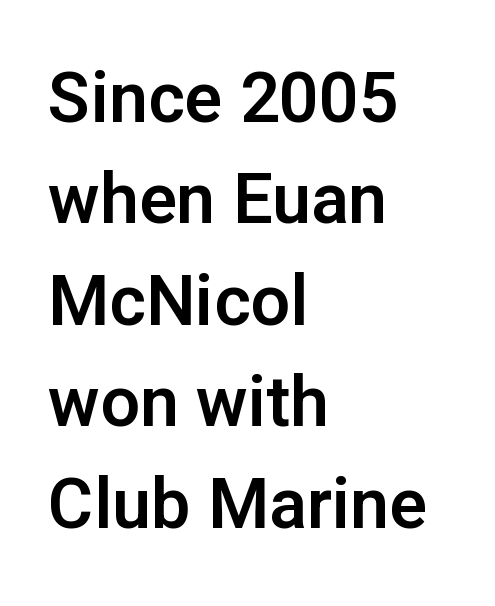
The image shows 70 px sans-serif type, upright; set left-aligned, normal line spacing (1.45x), normal letter spacing, not underlined; low stroke contrast and a medium x-height.
